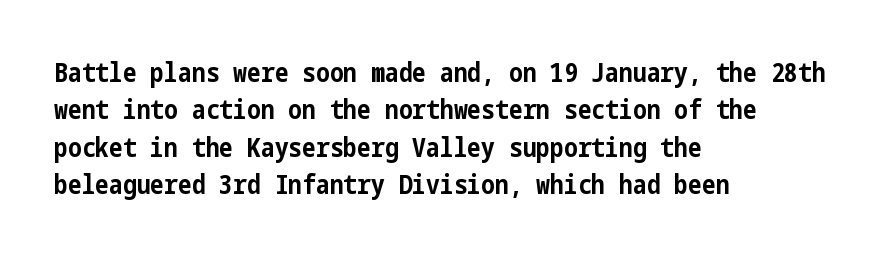
The image shows 26 px bold type, upright; set left-aligned, normal line spacing (1.44x), normal letter spacing, not underlined.
